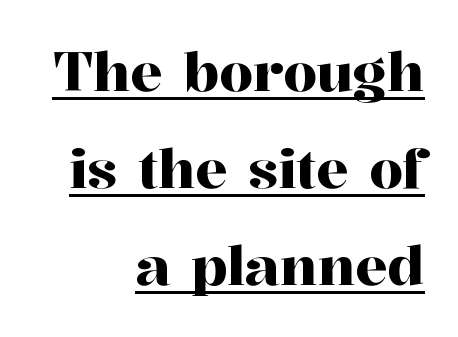
The image shows 54 px serif type, upright; set right-aligned, line spacing 1.8x, normal letter spacing, underlined; high stroke contrast and a medium x-height.
